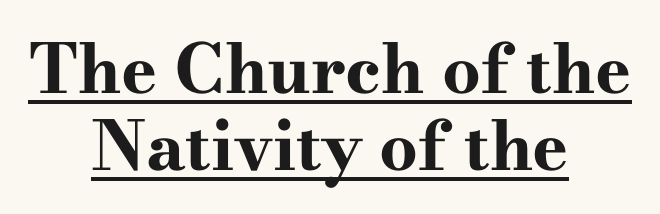
Ascenders rise straight up at ninety degrees. Whoever set this chose condensed vertical rhythm over breathing room. The type family on display is of the serif kind. Stroke thickness is high; the sample reads as a true bold.
